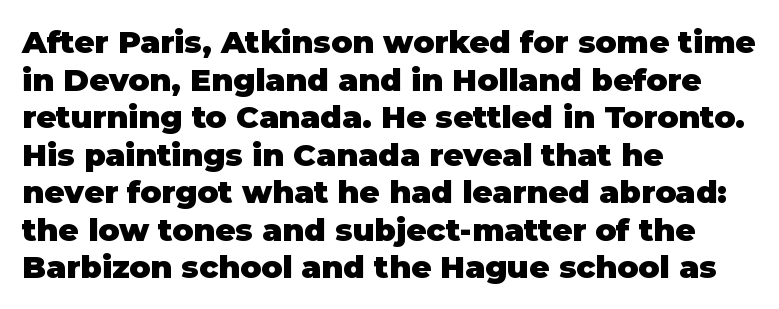
The image shows 31 px heavy sans-serif type, upright; set left-aligned, line spacing 1.21x, normal letter spacing, not underlined; low stroke contrast and a large x-height.
